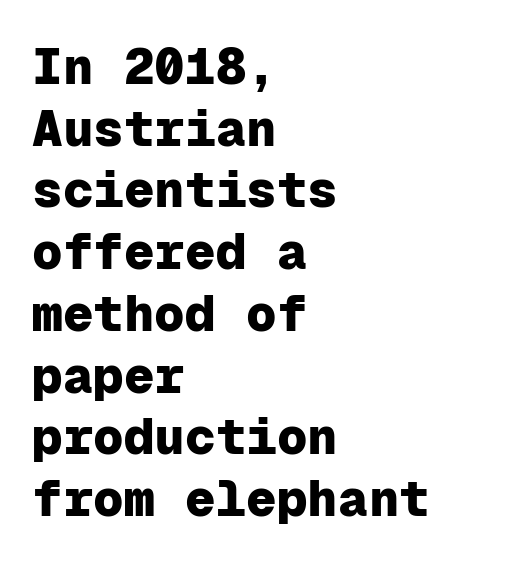
Q: Is the text bold? A: Yes.
Q: Is the text italic (slanted)? A: No, it is upright.
Q: Is the typeface a serif or a sans-serif typeface? A: Sans-serif.
Q: Is the text underlined? A: No.
Q: How is the paragraph aligned? A: Left-aligned.
Q: Is the spacing between letters normal or unusually wide? A: Normal.
Q: Width (condensed, normal, or wide)? A: Normal.
Q: Stroke contrast? A: Low.
Q: x-height? A: Medium.
Q: Monospaced? A: Yes.
